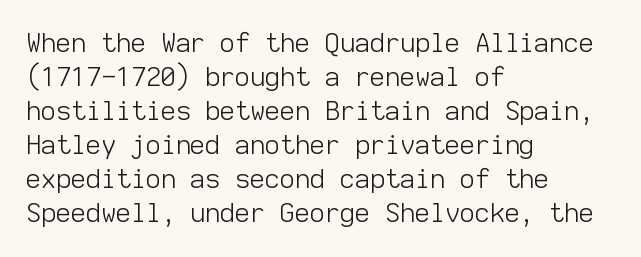
{"italic": "no", "bold": "no", "underline": "no", "align": "left", "line_spacing": "normal", "line_spacing_ratio": 1.31, "letter_spacing": "normal", "letter_spacing_em": 0.0, "glyph_px": 26}
